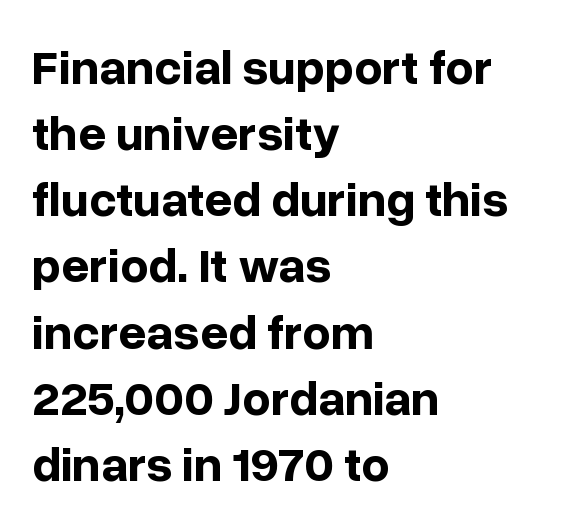
The image shows 49 px bold sans-serif type, upright; set left-aligned, normal line spacing (1.35x), normal letter spacing, not underlined; low stroke contrast and a medium x-height.
